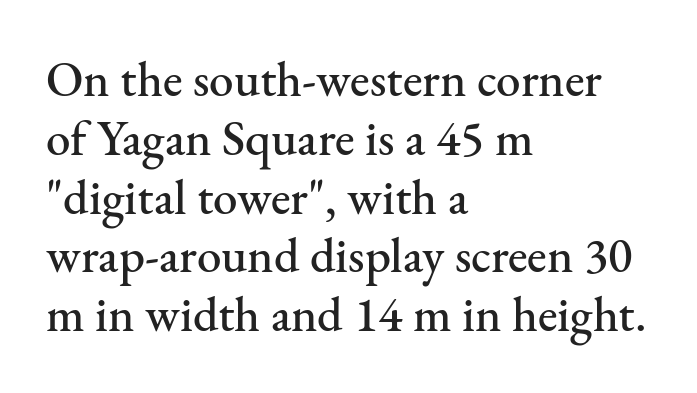
Nothing unusual about the tracking: characters are spaced as the font intends. This is the regular roman posture of the typeface. This sample is left-justified, so line endings fall wherever the words run out. Just letters on the line, the space beneath them empty. Proportional: the letters do not fall into vertical columns.
